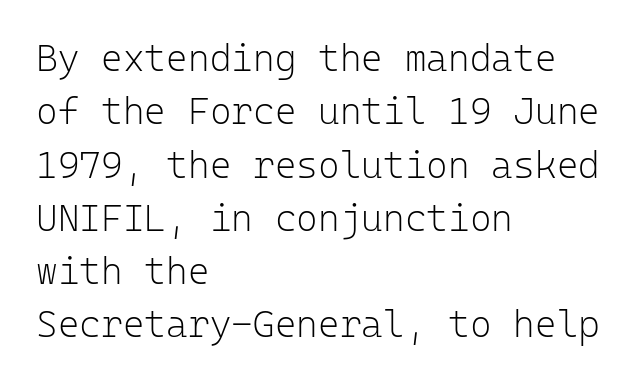
Q: Is the text bold? A: No.
Q: Is the text italic (slanted)? A: No, it is upright.
Q: Is the typeface a serif or a sans-serif typeface? A: Sans-serif.
Q: Is the text underlined? A: No.
Q: How is the paragraph aligned? A: Left-aligned.
Q: Is the spacing between letters normal or unusually wide? A: Normal.
Q: Is the spacing between lines tight, normal or loose? A: Normal.
Q: Width (condensed, normal, or wide)? A: Normal.
Q: Stroke contrast? A: Low.
Q: x-height? A: Medium.
Q: Monospaced? A: Yes.
